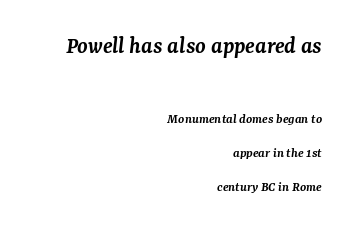
The image shows 24 px text type, italic (leaning right); set right-aligned, loose line spacing (2.42x), normal letter spacing, not underlined; the first (top) block is 1.71x larger.
